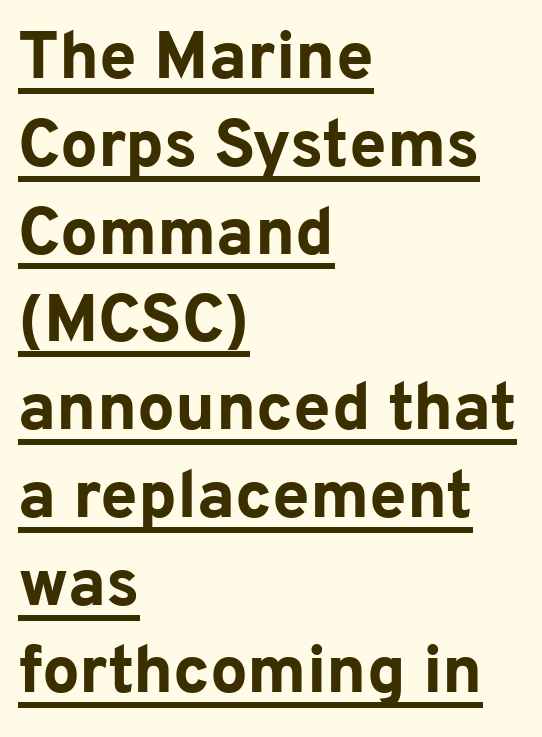
{"serif": "no", "italic": "no", "bold": "yes", "weight": "bold", "width": "normal", "stroke_contrast": "low", "x_height": "medium", "monospaced": "no", "underline": "yes", "align": "left", "line_spacing": "normal", "line_spacing_ratio": 1.31, "letter_spacing": "normal", "letter_spacing_em": 0.0, "glyph_px": 67}
